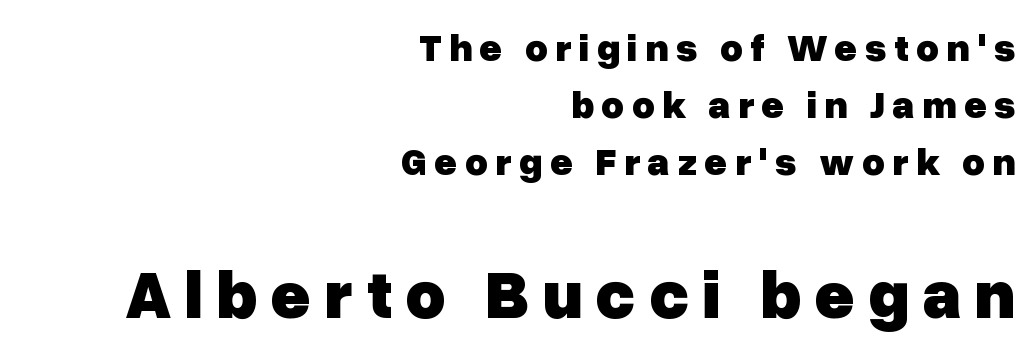
Compared with an ordinary text face, these strokes are far heavier — a full bold. The face used here appears at its bigger size in the lower chunk. Check the space under the baseline: it is left empty. The face used here is proportionally spaced, like ordinary book or web type.
